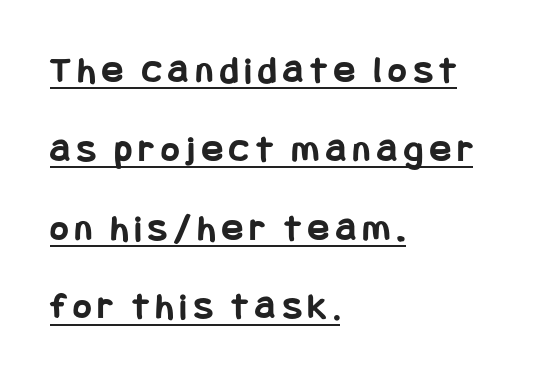
{"serif": "no", "italic": "no", "bold": "yes", "weight": "bold", "width": "condensed", "stroke_contrast": "low", "x_height": "large", "underline": "yes", "align": "left", "line_spacing": "loose", "line_spacing_ratio": 2.02, "glyph_px": 39}
